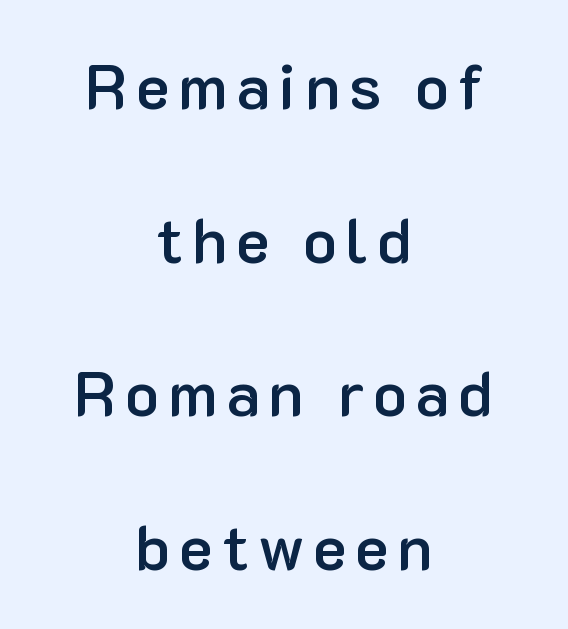
The image shows 63 px semibold sans-serif type, upright; set centered, loose line spacing (2.44x), not underlined; low stroke contrast and a medium x-height.
